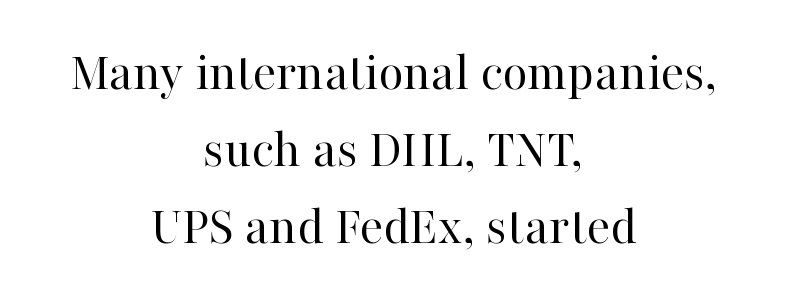
Descenders are the only things crossing below the line. Each word holds together tightly as a unit, with standard inter-letter gaps. Baseline-to-baseline distance is the conventional proportion of letter height. The passage is arranged like a title page — every line centered.
